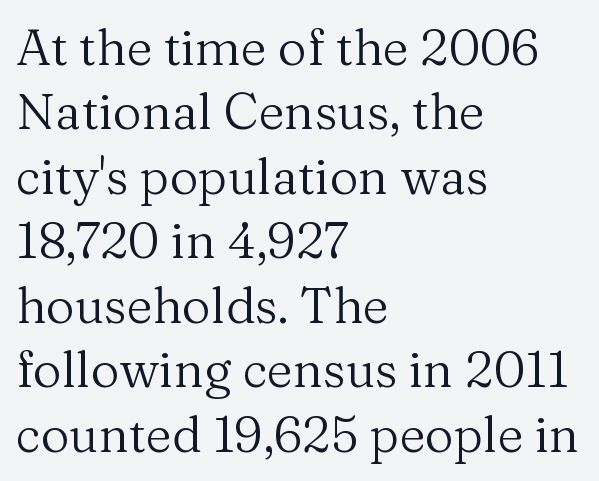
The image shows 50 px regular-weight serif type, upright; set left-aligned, normal line spacing (1.29x), normal letter spacing, not underlined; medium stroke contrast and a medium x-height.
